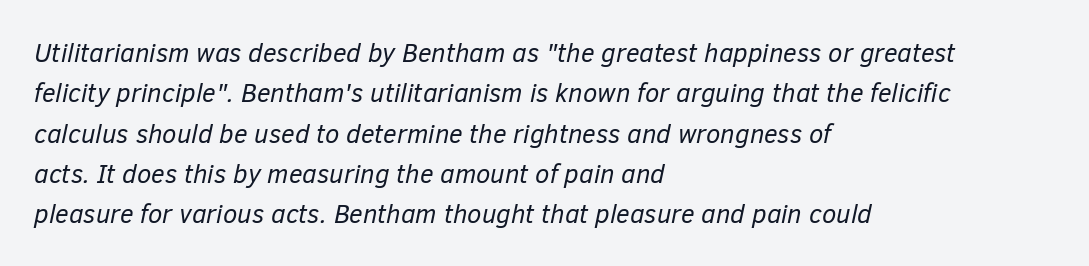
The image shows 26 px text type, italic (leaning right); set left-aligned, normal line spacing (1.55x), normal letter spacing, not underlined.
